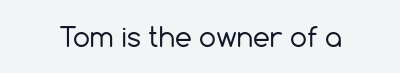
Has an underline been added? It has not. The type is set solid horizontally, with unmodified tracking. The characters are drawn with everyday or finer stroke widths. Every character sits straight up, as roman type does.
